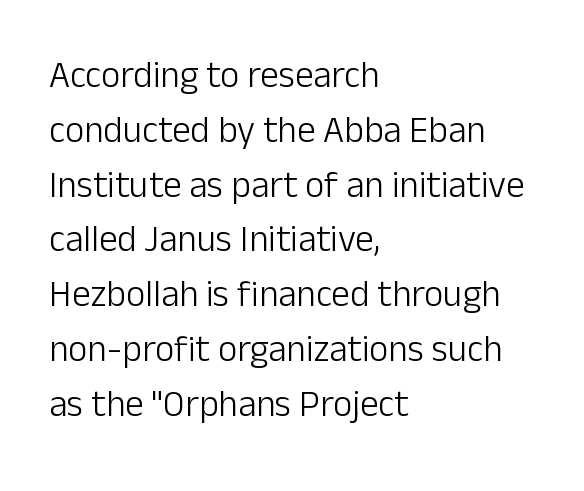
Q: Is the text bold? A: No.
Q: Is the text italic (slanted)? A: No, it is upright.
Q: Is the typeface a serif or a sans-serif typeface? A: Sans-serif.
Q: Is the text underlined? A: No.
Q: How is the paragraph aligned? A: Left-aligned.
Q: Is the spacing between letters normal or unusually wide? A: Normal.
Q: Is the spacing between lines tight, normal or loose? A: Normal.
Q: Width (condensed, normal, or wide)? A: Normal.
Q: Stroke contrast? A: Low.
Q: x-height? A: Medium.
Q: Monospaced? A: No.
